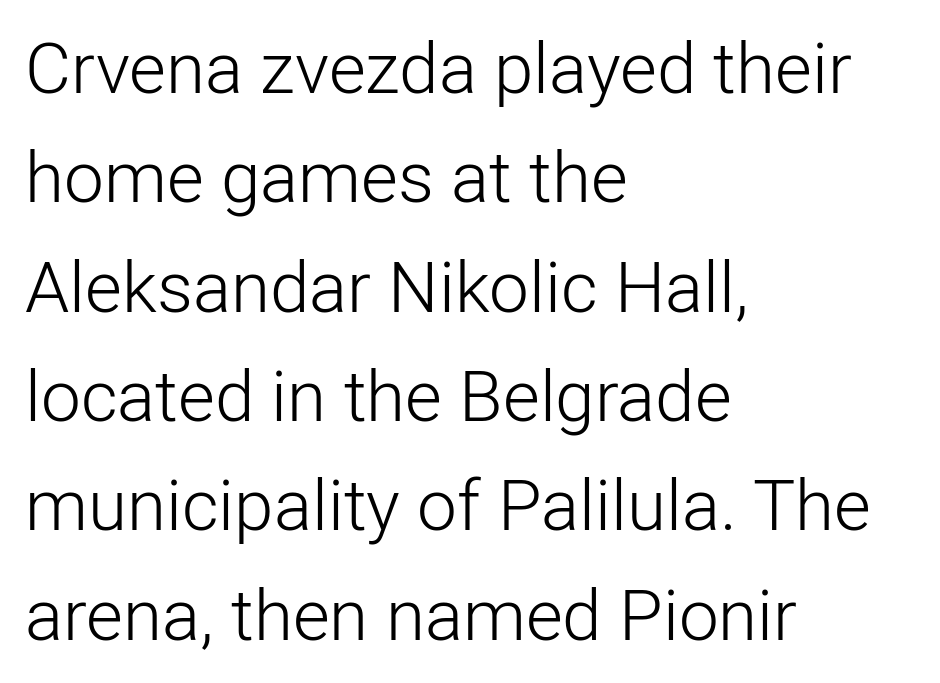
The image shows 71 px light sans-serif type, upright; set left-aligned, normal line spacing (1.54x), normal letter spacing, not underlined; low stroke contrast and a medium x-height.
